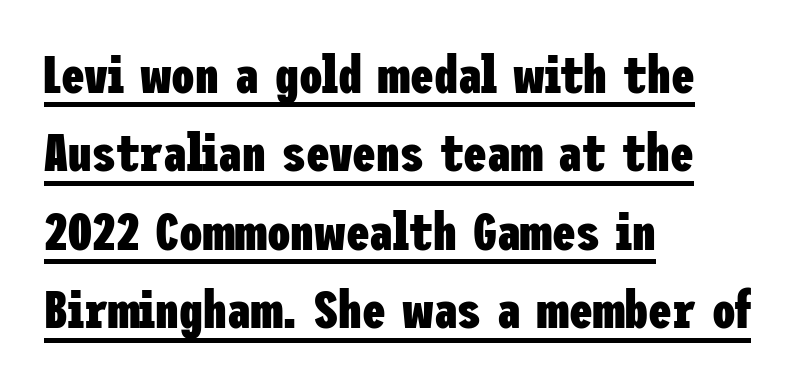
How heavy is the stroke? Heavy — this is a bold. It's the straight-up-and-down kind of type. What decoration does the sample have? An underline. Notice how descenders clear the ascenders below comfortably — that's standard leading.
